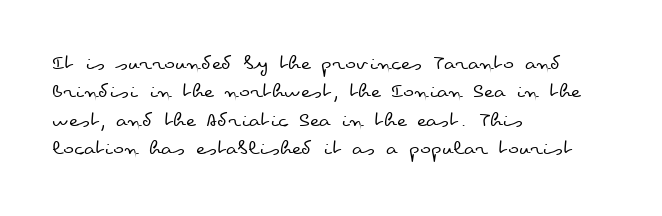
The image shows 23 px text type, upright; set left-aligned, line spacing 1.23x, normal letter spacing, not underlined.
